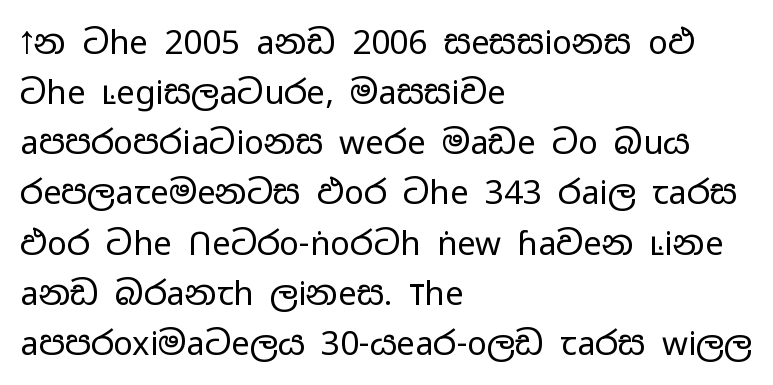
Q: Is the text bold? A: No.
Q: Is the text italic (slanted)? A: No, it is upright.
Q: Is the typeface a serif or a sans-serif typeface? A: Sans-serif.
Q: Is the text underlined? A: No.
Q: How is the paragraph aligned? A: Left-aligned.
Q: Is the spacing between letters normal or unusually wide? A: Normal.
Q: Is the spacing between lines tight, normal or loose? A: Normal.
Q: Width (condensed, normal, or wide)? A: Wide.
Q: Stroke contrast? A: Low.
Q: x-height? A: Medium.
Q: Monospaced? A: No.
